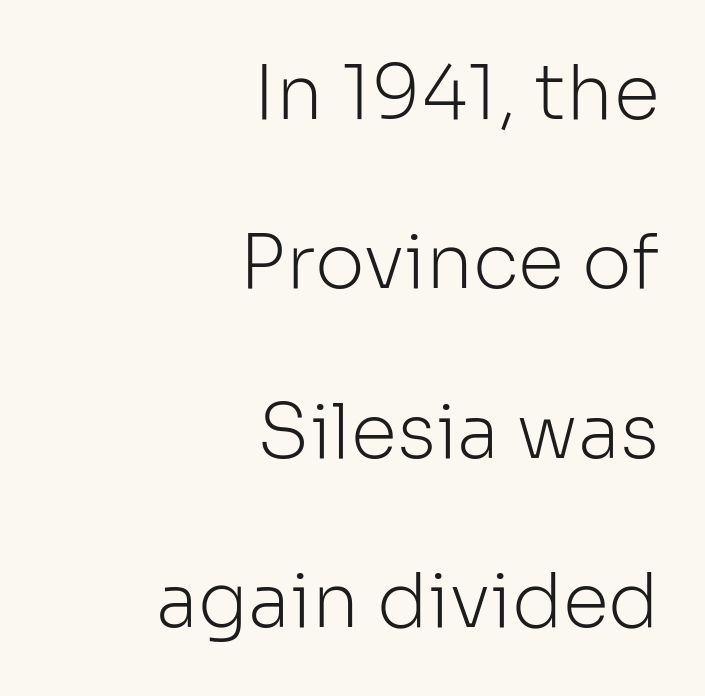
Q: Is the text bold? A: No.
Q: Is the text italic (slanted)? A: No, it is upright.
Q: Is the typeface a serif or a sans-serif typeface? A: Sans-serif.
Q: Is the text underlined? A: No.
Q: How is the paragraph aligned? A: Right-aligned.
Q: Is the spacing between letters normal or unusually wide? A: Normal.
Q: Is the spacing between lines tight, normal or loose? A: Loose.
Q: Width (condensed, normal, or wide)? A: Normal.
Q: Stroke contrast? A: Low.
Q: x-height? A: Medium.
Q: Monospaced? A: No.
